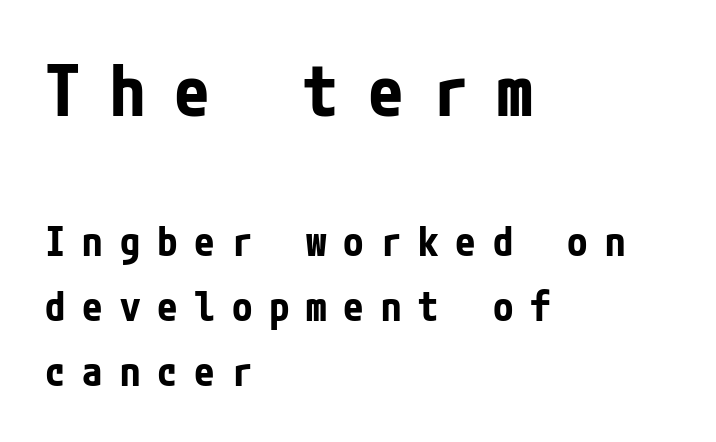
{"serif": "no", "italic": "no", "bold": "yes", "weight": "bold", "width": "condensed", "stroke_contrast": "low", "x_height": "medium", "underline": "no", "align": "left", "line_spacing": "normal", "line_spacing_ratio": 1.59, "letter_spacing": "wide", "letter_spacing_em": 0.41, "larger_block": "first", "size_ratio": 1.73, "glyph_px": 71}
